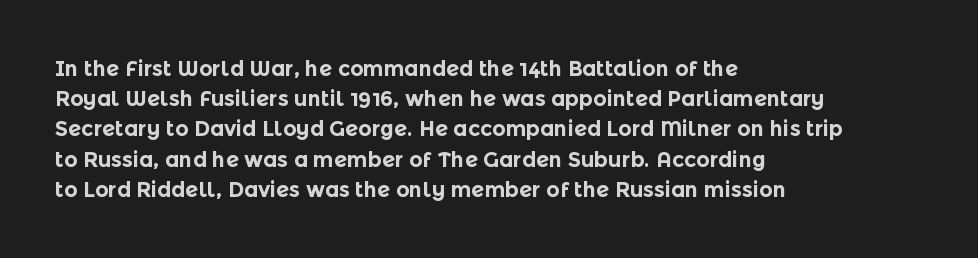
Q: Is the text bold? A: Yes.
Q: Is the text italic (slanted)? A: No, it is upright.
Q: Is the text underlined? A: No.
Q: How is the paragraph aligned? A: Left-aligned.
Q: Is the spacing between letters normal or unusually wide? A: Normal.
Q: Is the spacing between lines tight, normal or loose? A: Normal.
